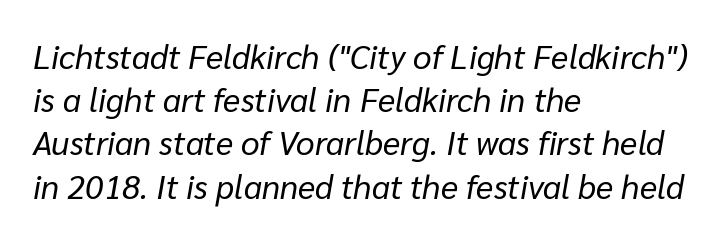
{"italic": "yes", "lean": "right", "slant_degrees": 10, "bold": "no", "weight": "regular", "width": "normal", "stroke_contrast": "low", "x_height": "medium", "monospaced": "no", "underline": "no", "align": "left", "line_spacing": "normal", "line_spacing_ratio": 1.31, "letter_spacing": "normal", "letter_spacing_em": 0.0, "glyph_px": 33}
